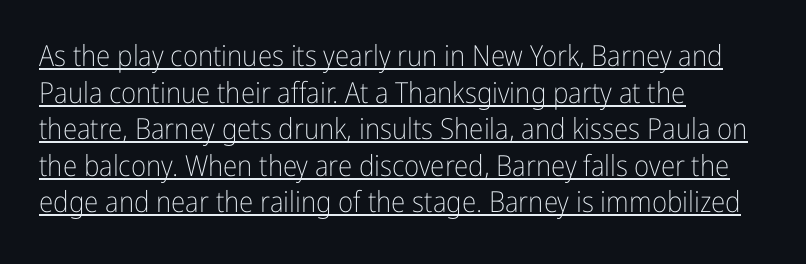
Q: Is the text bold? A: No.
Q: Is the text italic (slanted)? A: No, it is upright.
Q: Is the typeface a serif or a sans-serif typeface? A: Sans-serif.
Q: Is the text underlined? A: Yes.
Q: How is the paragraph aligned? A: Left-aligned.
Q: Is the spacing between letters normal or unusually wide? A: Normal.
Q: Is the spacing between lines tight, normal or loose? A: Normal.
Q: Width (condensed, normal, or wide)? A: Condensed.
Q: Stroke contrast? A: Low.
Q: x-height? A: Medium.
Q: Monospaced? A: No.
